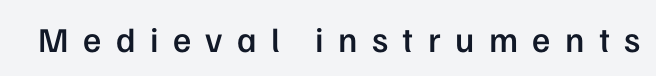
{"serif": "no", "italic": "no", "bold": "semi", "weight": "semibold", "width": "normal", "stroke_contrast": "low", "x_height": "medium", "monospaced": "no", "underline": "no", "letter_spacing": "wide", "letter_spacing_em": 0.41, "glyph_px": 35}
